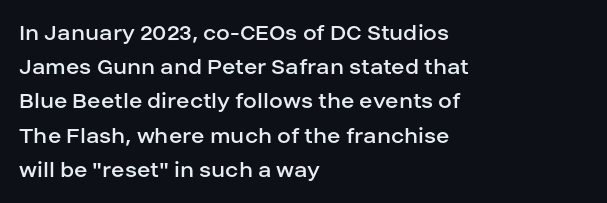
{"italic": "no", "bold": "no", "underline": "no", "align": "left", "line_spacing": "normal", "line_spacing_ratio": 1.37, "letter_spacing": "normal", "letter_spacing_em": 0.0, "glyph_px": 25}
